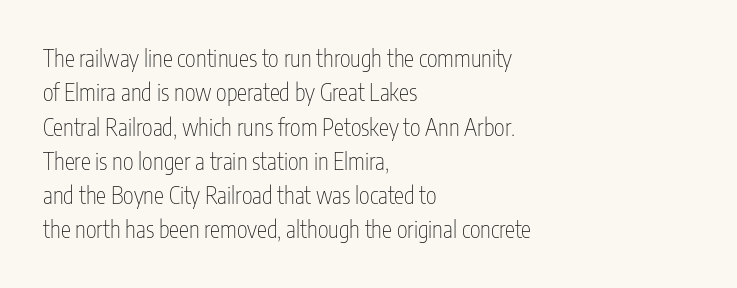
{"italic": "no", "bold": "no", "underline": "no", "align": "left", "line_spacing": "normal", "line_spacing_ratio": 1.49, "letter_spacing": "normal", "letter_spacing_em": 0.0, "glyph_px": 23}
